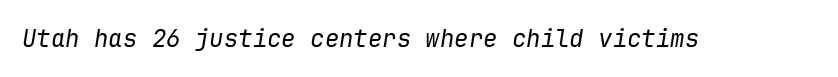
Q: Is the text bold? A: No.
Q: Is the text italic (slanted)? A: Yes, it leans right by about 9 degrees.
Q: Is the text underlined? A: No.
Q: Is the spacing between letters normal or unusually wide? A: Normal.
